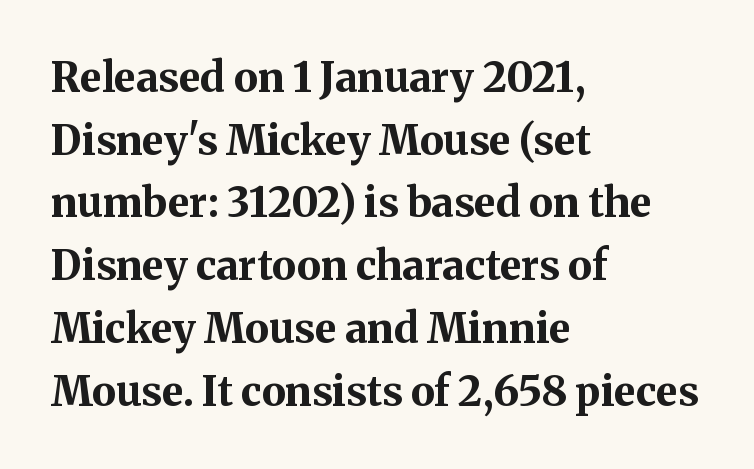
To sum up the face: it has serifs. In CSS terms this would be text-align: left. Looks like regular typesetting: each glyph gets only the width it needs. Between one letter and the next there's only the usual sliver of space.
